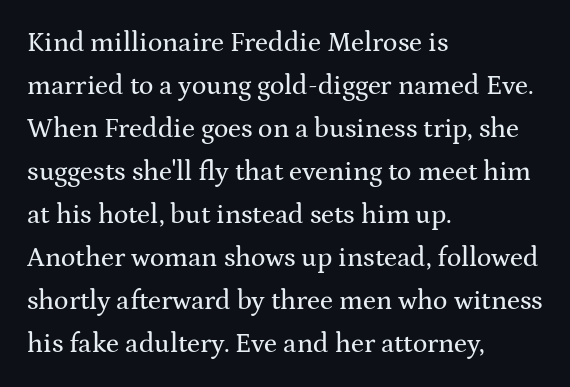
{"italic": "no", "underline": "no", "align": "left", "line_spacing": "normal", "line_spacing_ratio": 1.59, "letter_spacing": "normal", "letter_spacing_em": 0.0, "glyph_px": 27}
